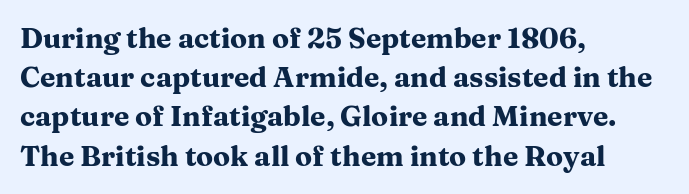
{"serif": "yes", "italic": "no", "bold": "yes", "weight": "heavy", "width": "wide", "stroke_contrast": "medium", "x_height": "medium", "monospaced": "no", "underline": "no", "align": "left", "line_spacing": "normal", "line_spacing_ratio": 1.4, "letter_spacing": "normal", "letter_spacing_em": 0.0, "glyph_px": 28}
